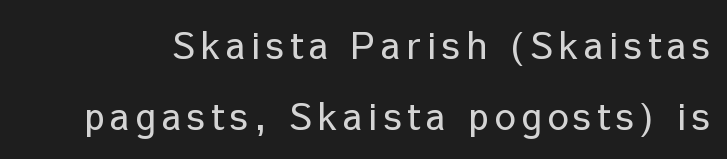
{"serif": "no", "italic": "no", "bold": "no", "weight": "regular", "width": "normal", "stroke_contrast": "low", "x_height": "medium", "monospaced": "no", "underline": "no", "line_spacing": "loose", "line_spacing_ratio": 1.92, "glyph_px": 37}
